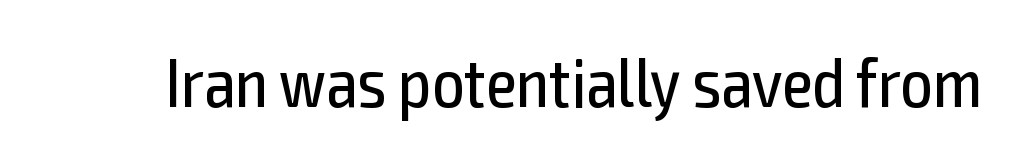
{"serif": "no", "italic": "no", "bold": "no", "weight": "regular", "width": "condensed", "x_height": "medium", "monospaced": "no", "underline": "no", "letter_spacing": "normal", "letter_spacing_em": 0.0, "glyph_px": 70}
